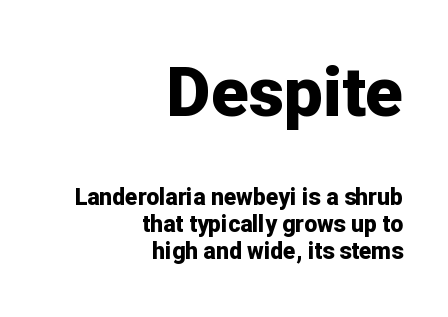
{"serif": "no", "italic": "no", "bold": "yes", "weight": "bold", "width": "normal", "stroke_contrast": "low", "x_height": "medium", "monospaced": "no", "underline": "no", "align": "right", "line_spacing_ratio": 1.17, "letter_spacing": "normal", "letter_spacing_em": 0.0, "larger_block": "first", "size_ratio": 3.0, "glyph_px": 69}
